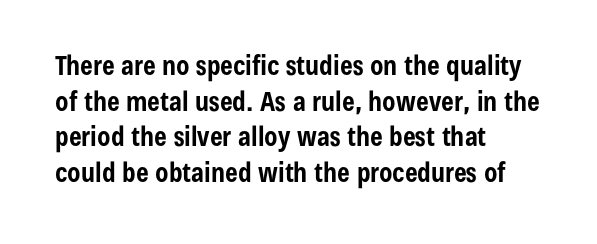
{"italic": "no", "bold": "yes", "underline": "no", "align": "left", "line_spacing": "normal", "line_spacing_ratio": 1.32, "letter_spacing": "normal", "letter_spacing_em": 0.0, "glyph_px": 27}
